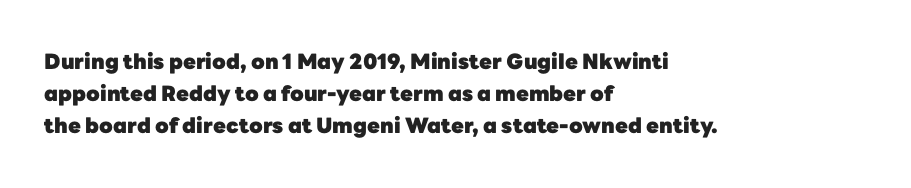
Tracking value appears to be zero — textbook default spacing. Is the type bold? Yes — the strokes are clearly thick and heavy. The block of text has a typical density, with ordinary space between rows. The rag falls on the right side of this text block. Words float on clear page, feet unadorned.
